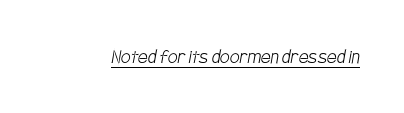
The image shows 22 px text type; set normal letter spacing, underlined.
